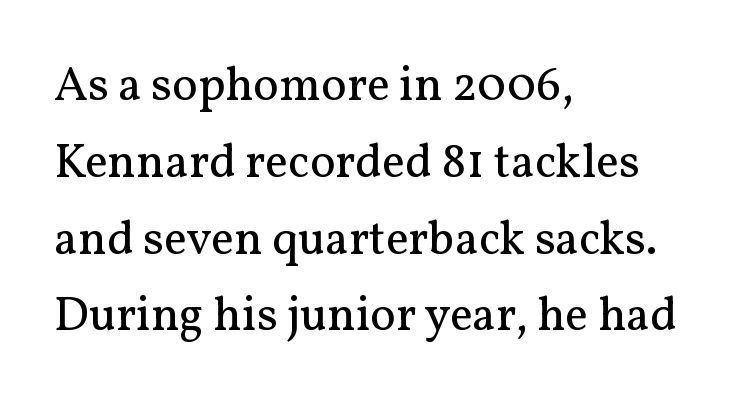
The image shows 48 px regular-weight serif type, upright; set left-aligned, normal line spacing (1.6x), normal letter spacing, not underlined; medium stroke contrast and a medium x-height.
